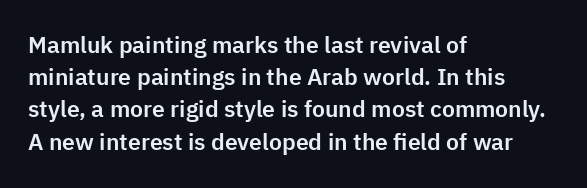
The image shows 23 px text type, upright; set left-aligned, normal line spacing (1.4x), normal letter spacing, not underlined.
